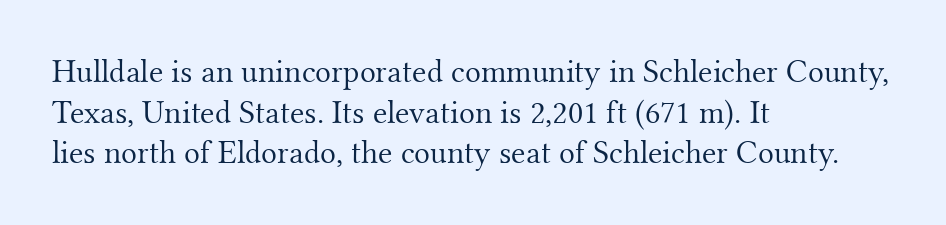
The image shows 33 px light serif type, upright; set left-aligned, line spacing 1.23x, normal letter spacing, not underlined; medium stroke contrast and a small x-height.
